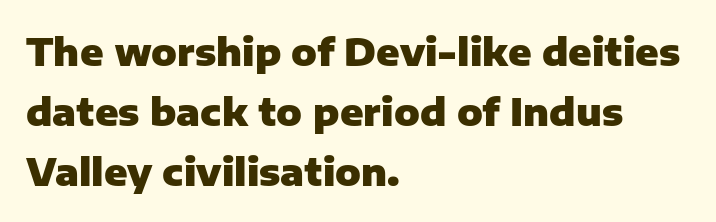
{"serif": "no", "italic": "no", "bold": "yes", "weight": "heavy", "width": "normal", "stroke_contrast": "low", "x_height": "medium", "monospaced": "no", "underline": "no", "align": "left", "line_spacing": "normal", "line_spacing_ratio": 1.58, "letter_spacing": "normal", "letter_spacing_em": 0.0, "glyph_px": 38}
